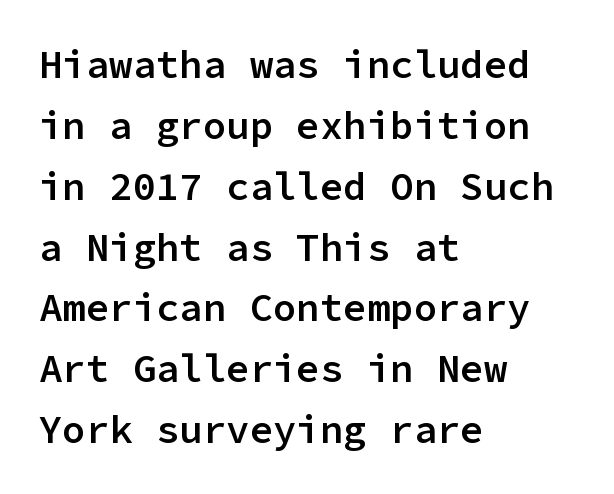
Q: Is the text bold? A: Semi-bold.
Q: Is the text italic (slanted)? A: No, it is upright.
Q: Is the typeface a serif or a sans-serif typeface? A: Sans-serif.
Q: Is the text underlined? A: No.
Q: How is the paragraph aligned? A: Left-aligned.
Q: Is the spacing between letters normal or unusually wide? A: Normal.
Q: Is the spacing between lines tight, normal or loose? A: Normal.
Q: Width (condensed, normal, or wide)? A: Normal.
Q: Stroke contrast? A: Low.
Q: x-height? A: Medium.
Q: Monospaced? A: Yes.
